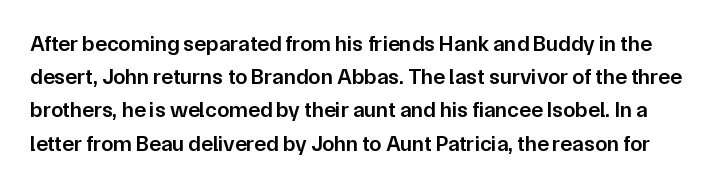
Q: Is the text bold? A: Semi-bold.
Q: Is the text italic (slanted)? A: No, it is upright.
Q: Is the text underlined? A: No.
Q: Is the spacing between letters normal or unusually wide? A: Normal.
Q: Is the spacing between lines tight, normal or loose? A: Normal.
